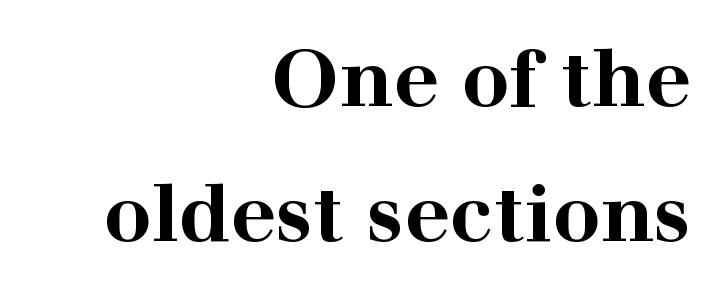
Compared with a flush-left layout, this one pins lines to the opposite, right side. On the weight axis this lands at bold, roughly 700. This sample keeps an unexceptional amount of space between lines. The passage shown has conventional tracking throughout.
